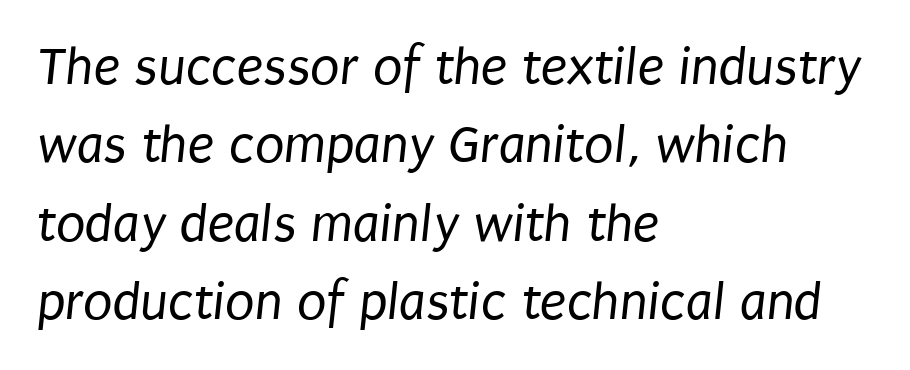
{"serif": "no", "bold": "no", "weight": "regular", "width": "condensed", "stroke_contrast": "low", "x_height": "large", "monospaced": "no", "underline": "no", "align": "left", "line_spacing": "normal", "line_spacing_ratio": 1.45, "letter_spacing": "normal", "letter_spacing_em": 0.0, "glyph_px": 54}
